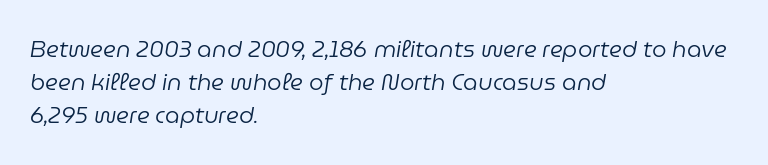
The image shows 23 px text type, italic (leaning right); set left-aligned, normal line spacing (1.44x), normal letter spacing, not underlined.
